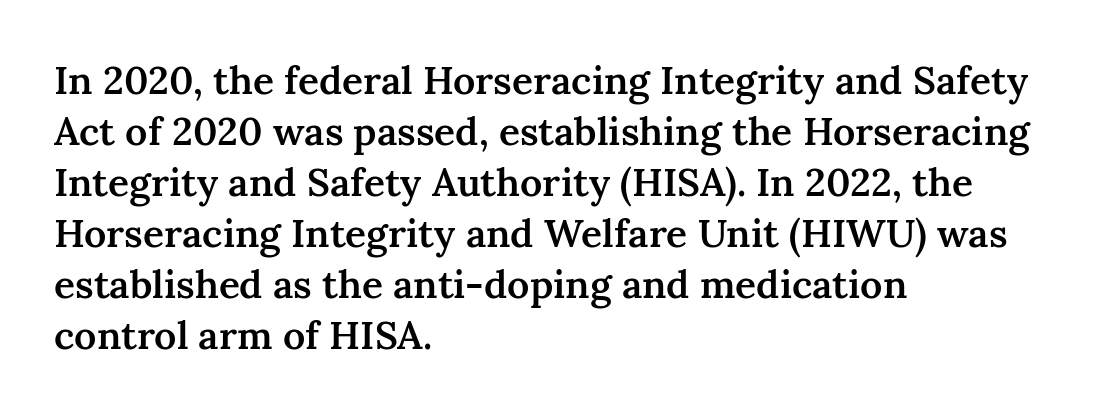
Q: Is the text bold? A: Semi-bold.
Q: Is the text italic (slanted)? A: No, it is upright.
Q: Is the typeface a serif or a sans-serif typeface? A: Serif.
Q: Is the text underlined? A: No.
Q: How is the paragraph aligned? A: Left-aligned.
Q: Is the spacing between letters normal or unusually wide? A: Normal.
Q: Is the spacing between lines tight, normal or loose? A: Normal.
Q: Width (condensed, normal, or wide)? A: Normal.
Q: Stroke contrast? A: Medium.
Q: x-height? A: Medium.
Q: Monospaced? A: No.
